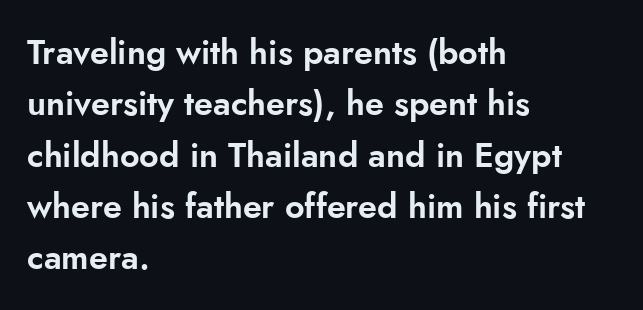
Q: Is the text italic (slanted)? A: No, it is upright.
Q: Is the typeface a serif or a sans-serif typeface? A: Sans-serif.
Q: Is the text underlined? A: No.
Q: How is the paragraph aligned? A: Left-aligned.
Q: Is the spacing between letters normal or unusually wide? A: Normal.
Q: Is the spacing between lines tight, normal or loose? A: Normal.
Q: Width (condensed, normal, or wide)? A: Normal.
Q: Stroke contrast? A: Low.
Q: x-height? A: Small.
Q: Monospaced? A: No.
